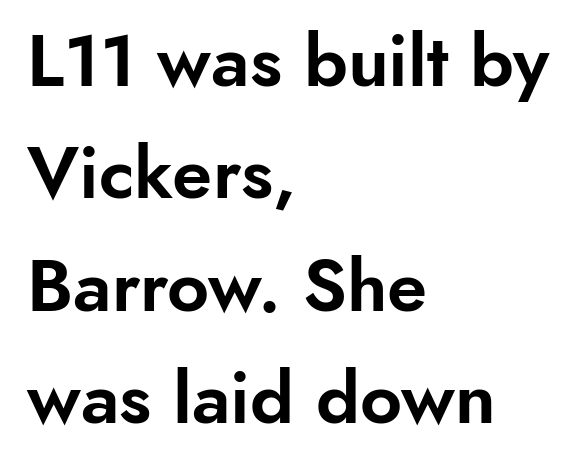
The image shows 73 px sans-serif type, upright; set left-aligned, normal line spacing (1.54x), normal letter spacing, not underlined; low stroke contrast and a small x-height.
